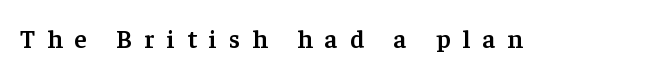
The tracking jumps out immediately: characters are airy and widely separated. Students, this is semibold: more ink than regular, less than bold. Style check: upright. The passage shown is not underscored anywhere.
